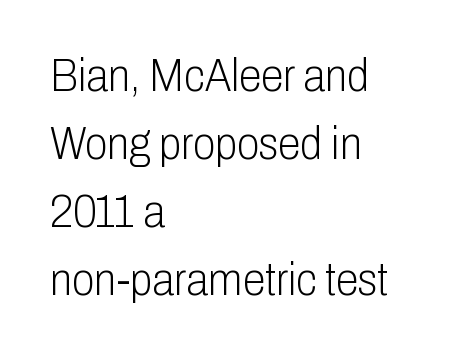
These lines were composed using upright roman letters. Each line starts at the same left margin while the right side varies. The strokes are not fattened; the text isn't bold. No word sits above an underline.
